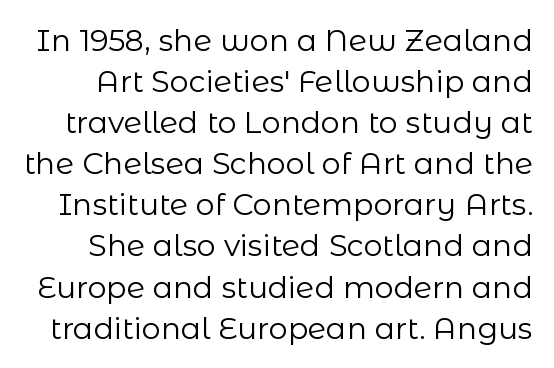
Default kerning and tracking; the words read as compact shapes. The rendering uses natural spacing where letterforms have individual widths. This sample keeps an unexceptional amount of space between lines. Descenders hang freely into open space. Nope, not italic — everything's standing straight.
